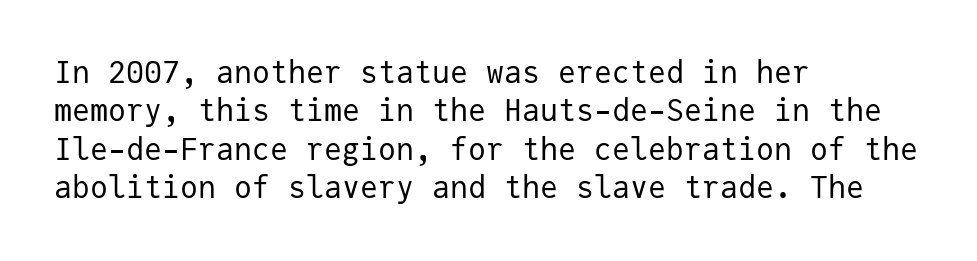
A typesetter would mark this as roman, not italic. Note the uniform advance width — an 'i' takes as much space as an 'm'. Quick note: underline off. No chunkiness to these letters — they're not bold. This rendering uses left alignment, leaving the right contour irregular. Tracking value appears to be zero — textbook default spacing.
